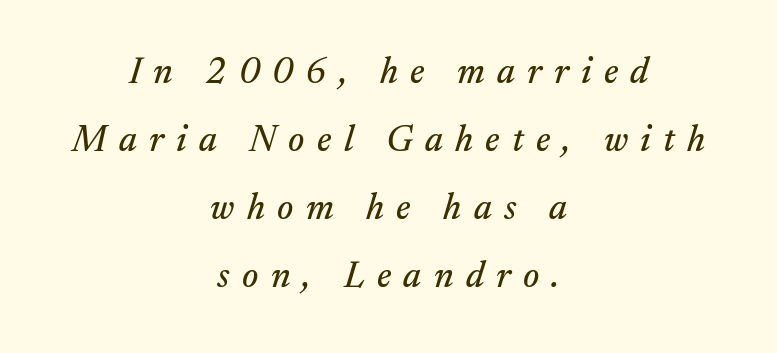
Caption: multi-line text, centered on the measure. Slanted lettering throughout. Loose tracking; the words dissolve into strings of separated letters. Is this a fixed-width face? No — the glyphs have proportional, varying widths. Serif or sans? Serif — the stroke terminals have little feet. The words here are not underlined.
